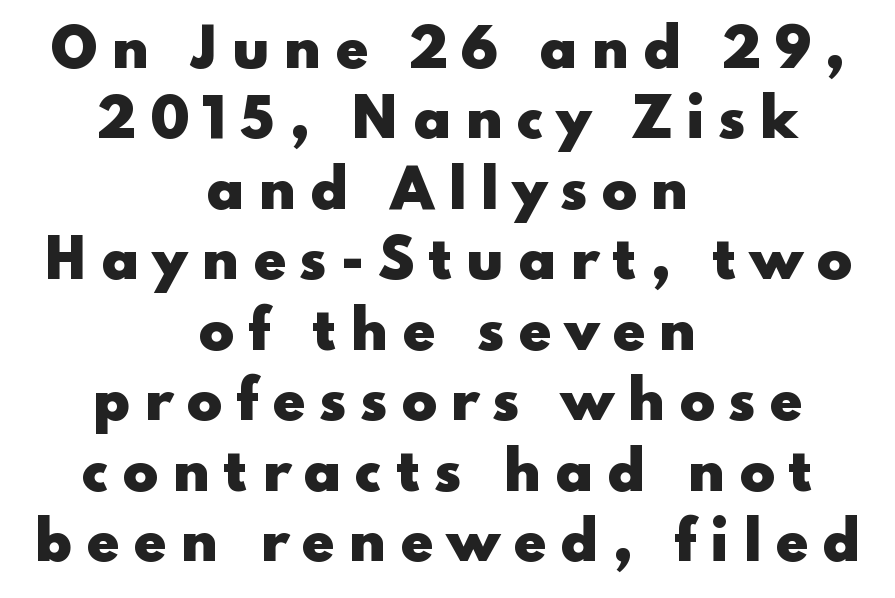
The image shows 53 px heavy, wide sans-serif type, upright; set centered, normal line spacing (1.33x), unusually wide letter spacing (+0.25 em), not underlined; low stroke contrast and a small x-height.
